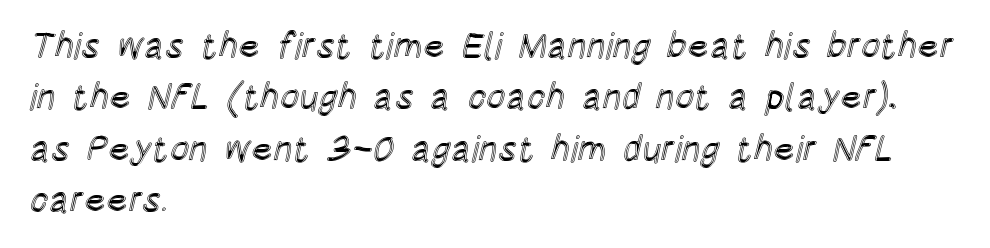
Q: Is the text italic (slanted)? A: Yes.
Q: Is the text underlined? A: No.
Q: How is the paragraph aligned? A: Left-aligned.
Q: Is the spacing between letters normal or unusually wide? A: Normal.
Q: Is the spacing between lines tight, normal or loose? A: Normal.
Q: Width (condensed, normal, or wide)? A: Condensed.
Q: x-height? A: Large.
Q: Monospaced? A: No.
